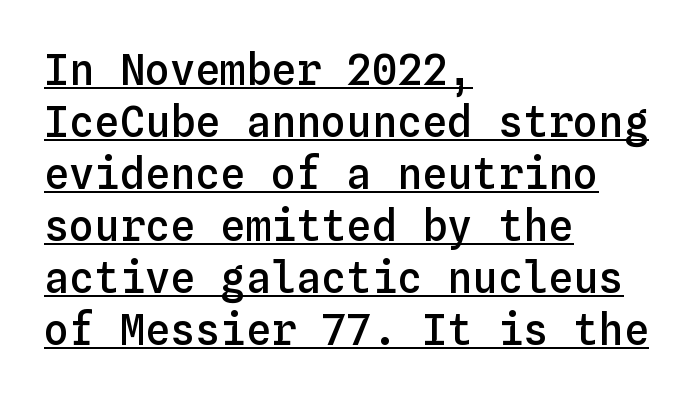
{"italic": "no", "bold": "semi", "weight": "semibold", "width": "normal", "stroke_contrast": "low", "x_height": "medium", "monospaced": "yes", "underline": "yes", "align": "left", "line_spacing_ratio": 1.24, "letter_spacing": "normal", "letter_spacing_em": 0.0, "glyph_px": 42}
